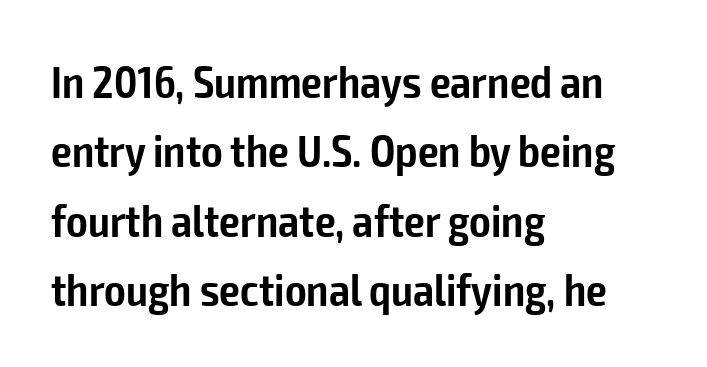
{"serif": "no", "italic": "no", "bold": "semi", "weight": "semibold", "width": "condensed", "stroke_contrast": "low", "x_height": "medium", "monospaced": "no", "underline": "no", "align": "left", "line_spacing": "normal", "line_spacing_ratio": 1.51, "letter_spacing": "normal", "letter_spacing_em": 0.0, "glyph_px": 46}
